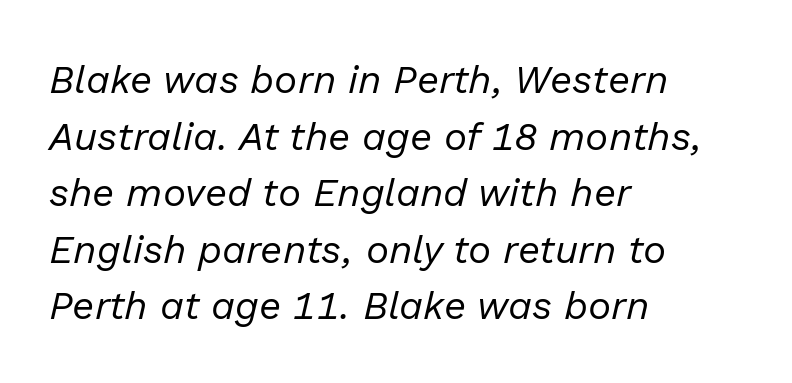
{"italic": "yes", "lean": "right", "slant_degrees": 13, "bold": "no", "weight": "regular", "width": "normal", "stroke_contrast": "low", "x_height": "medium", "monospaced": "no", "underline": "no", "align": "left", "line_spacing": "normal", "line_spacing_ratio": 1.45, "letter_spacing": "normal", "letter_spacing_em": 0.0, "glyph_px": 39}
